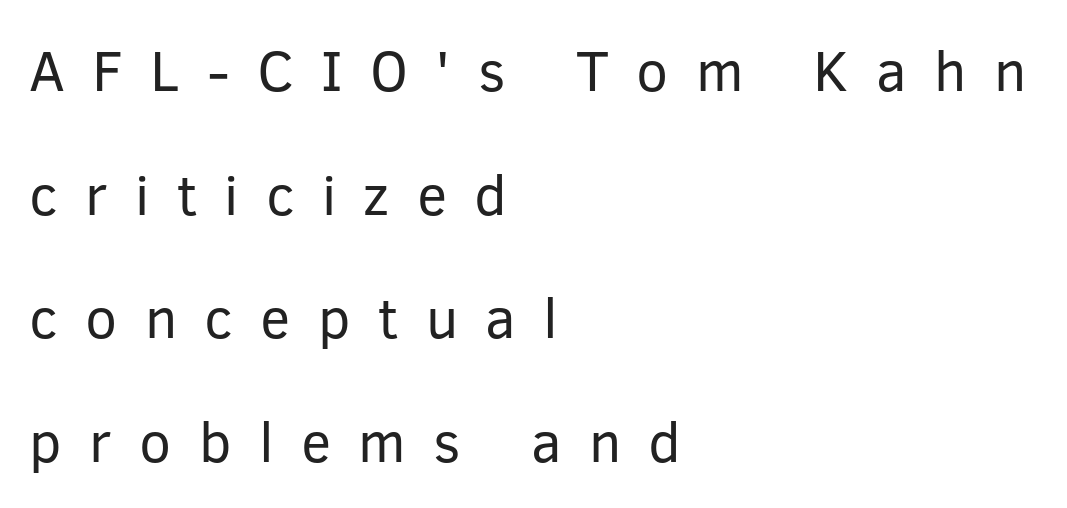
{"serif": "no", "italic": "no", "bold": "no", "weight": "regular", "width": "normal", "stroke_contrast": "low", "x_height": "medium", "monospaced": "no", "underline": "no", "align": "left", "line_spacing": "loose", "line_spacing_ratio": 2.17, "letter_spacing": "wide", "letter_spacing_em": 0.48, "glyph_px": 57}
